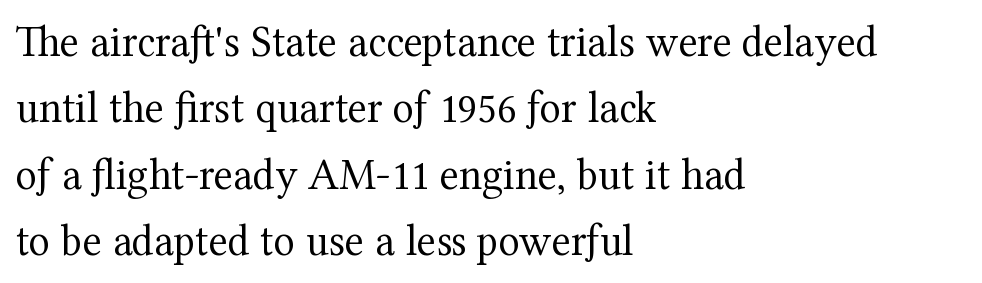
Are there feet on the stems? There are — it's a serif. Nothing unusual about the tracking: characters are spaced as the font intends. A typesetter would call this proportional, since set widths differ per character. The specimen omits any rule beneath the text block's lines. The lettering holds an erect, upright posture throughout.
